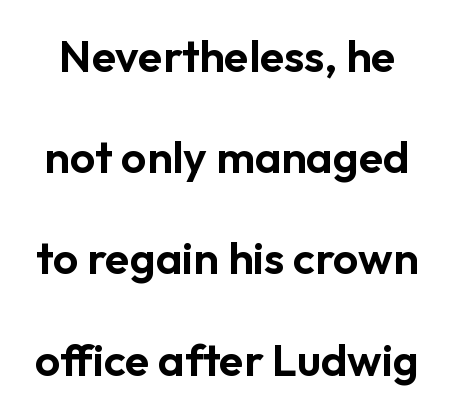
{"serif": "no", "italic": "no", "width": "normal", "stroke_contrast": "low", "x_height": "medium", "monospaced": "no", "underline": "no", "line_spacing": "loose", "line_spacing_ratio": 2.25, "letter_spacing": "normal", "letter_spacing_em": 0.0, "glyph_px": 45}
